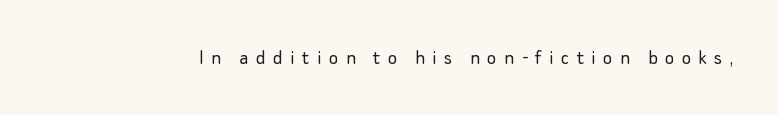
Q: Is the text bold? A: No.
Q: Is the text italic (slanted)? A: No, it is upright.
Q: Is the text underlined? A: No.
Q: Is the spacing between letters normal or unusually wide? A: Unusually wide.
